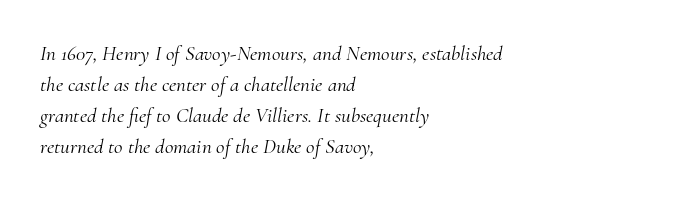
{"italic": "yes", "lean": "right", "slant_degrees": 10, "bold": "no", "underline": "no", "align": "left", "line_spacing": "normal", "line_spacing_ratio": 1.48, "letter_spacing": "normal", "letter_spacing_em": 0.0, "glyph_px": 21}
